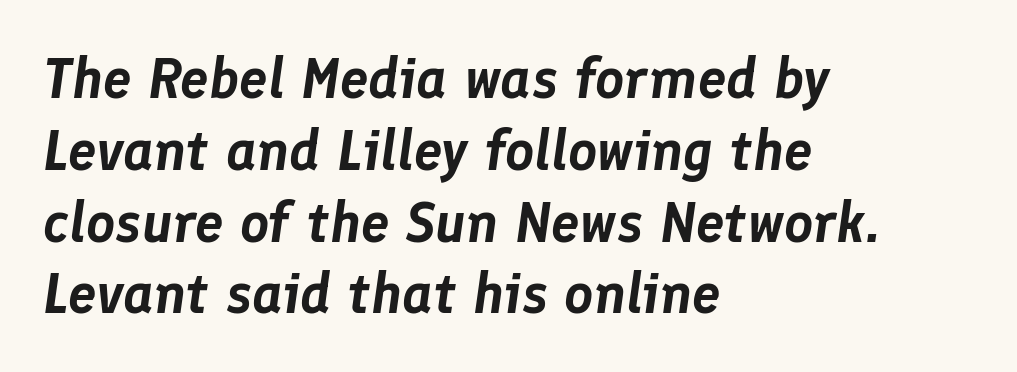
Is the letter spacing exaggerated? No — it looks like the ordinary default. Notice how descenders clear the ascenders below comfortably — that's standard leading. Spacing verdict: proportional, widths tailored to each character. A typesetter would mark this as italic. In CSS terms this would be text-align: left.
